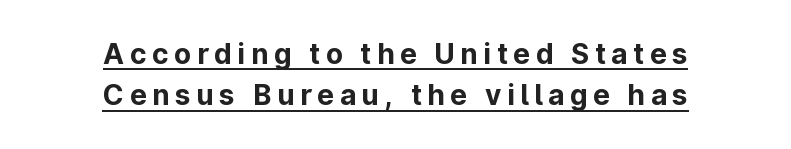
Somebody hit Ctrl+U on this one — the words are underlined. Short and long lines alike share a common midpoint. You could not count columns in this text — the font is proportionally spaced. What kind of face is this? One without serifs — a sans.
